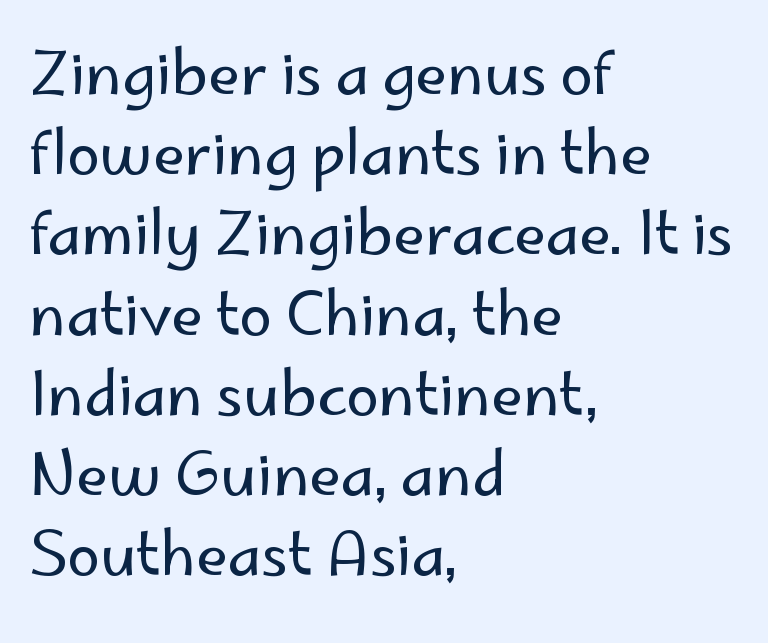
The letters advance in unequal steps, a hallmark of proportional type. How would I describe the line gaps? Plain and ordinary. Between one letter and the next there's only the usual sliver of space. The typesetter chose a ragged-right arrangement here.
